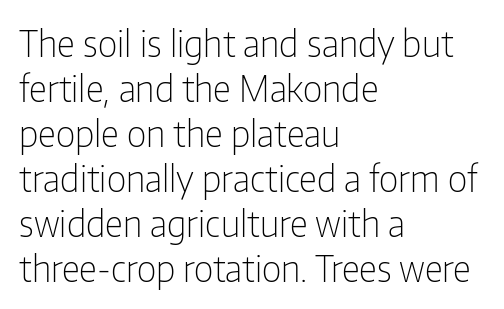
The image shows 36 px light, condensed sans-serif type, upright; set left-aligned, normal line spacing (1.25x), normal letter spacing, not underlined; low stroke contrast and a medium x-height.
